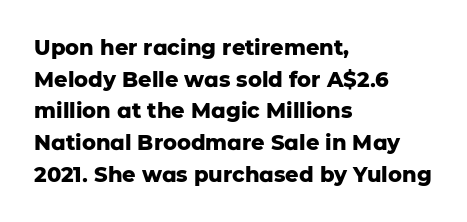
Q: Is the text bold? A: Yes.
Q: Is the text italic (slanted)? A: No, it is upright.
Q: Is the text underlined? A: No.
Q: How is the paragraph aligned? A: Left-aligned.
Q: Is the spacing between letters normal or unusually wide? A: Normal.
Q: Is the spacing between lines tight, normal or loose? A: Normal.
